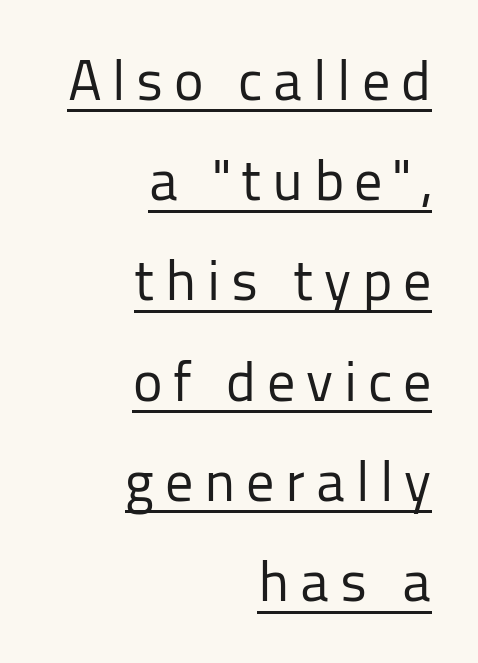
The image shows 56 px regular-weight sans-serif type, upright; set right-aligned, line spacing 1.79x, underlined; low stroke contrast and a medium x-height.
